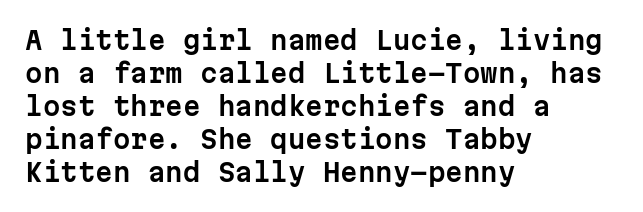
Every row of glyphs begins at an identical x-position on the left. Words appear dense and cohesive because spacing is normal. Unlike italic type, these characters show no tilt at all. Vertical spacing — default. Check under the words: just untouched page.
